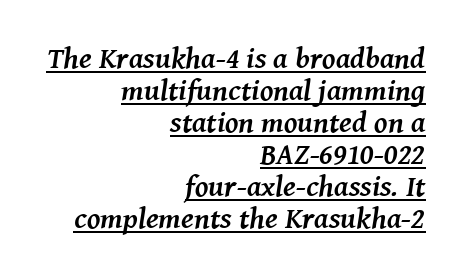
Typesetter's note: full bold, strokes at maximum text heaviness. Glance below the letters and you will spot a drawn line. Characters follow at the spacing the type designer built in. Tightly led — the rows are bunched.
